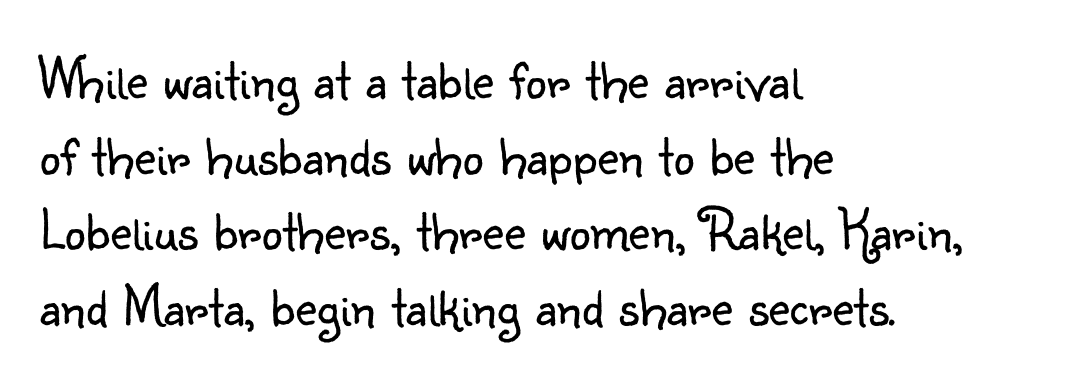
The image shows 59 px light sans-serif type, upright; set left-aligned, normal line spacing (1.28x), normal letter spacing, not underlined; low stroke contrast and a small x-height.
